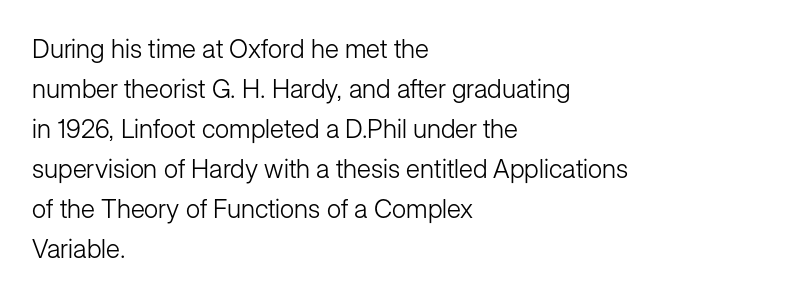
The image shows 26 px text type, upright; set left-aligned, normal line spacing (1.54x), normal letter spacing, not underlined.
